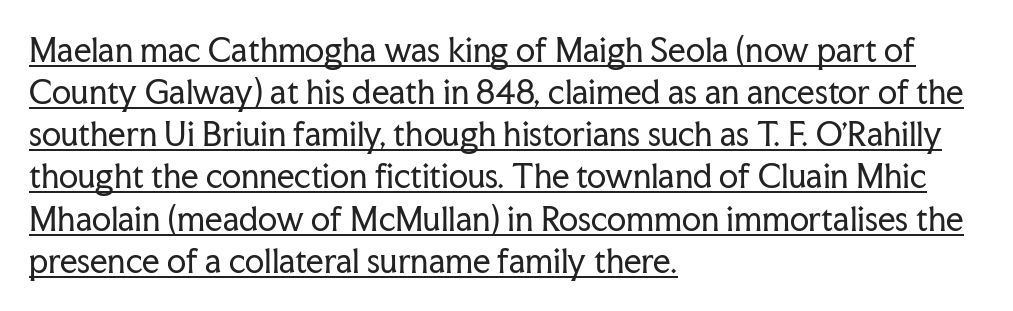
{"serif": "yes", "italic": "no", "bold": "no", "weight": "regular", "width": "normal", "stroke_contrast": "low", "x_height": "medium", "monospaced": "no", "underline": "yes", "align": "left", "line_spacing": "normal", "line_spacing_ratio": 1.36, "letter_spacing": "normal", "letter_spacing_em": 0.0, "glyph_px": 31}
